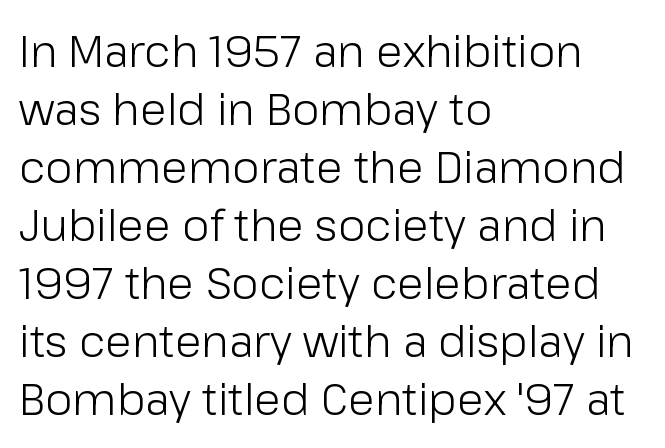
Proportional: the letters do not fall into vertical columns. The leading is moderate, giving the passage an even texture. Is the stroke heavy? The answer is a plain regular-or-lighter. The type is set solid horizontally, with unmodified tracking. Type without underlining.
